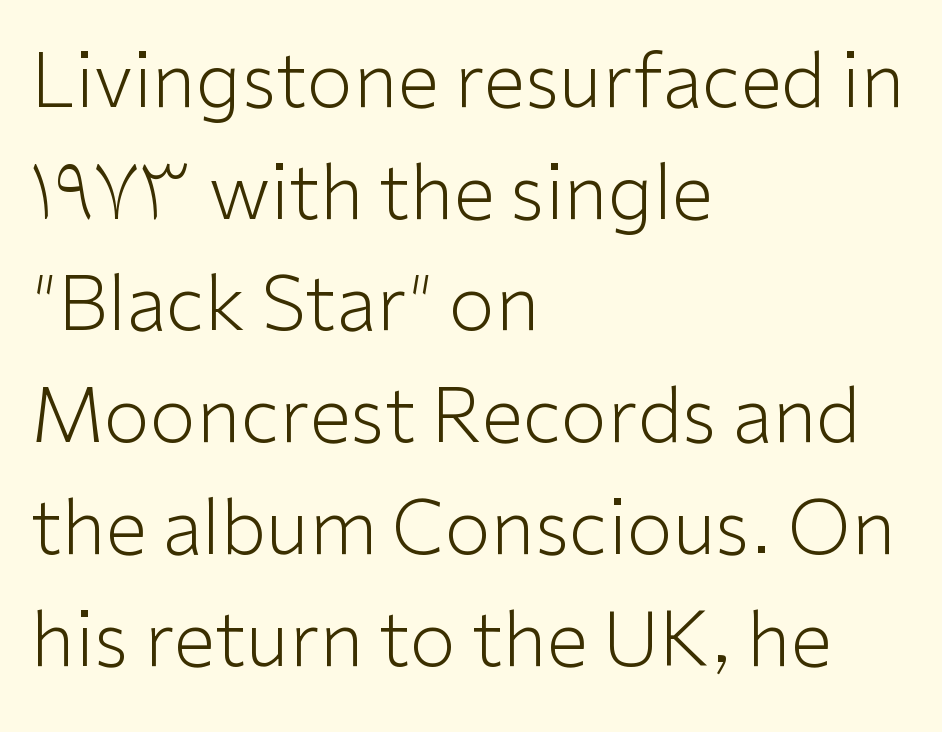
{"serif": "no", "italic": "no", "bold": "no", "weight": "light", "width": "normal", "stroke_contrast": "low", "x_height": "medium", "monospaced": "no", "underline": "no", "align": "left", "line_spacing": "normal", "line_spacing_ratio": 1.49, "letter_spacing": "normal", "letter_spacing_em": 0.0, "glyph_px": 75}
